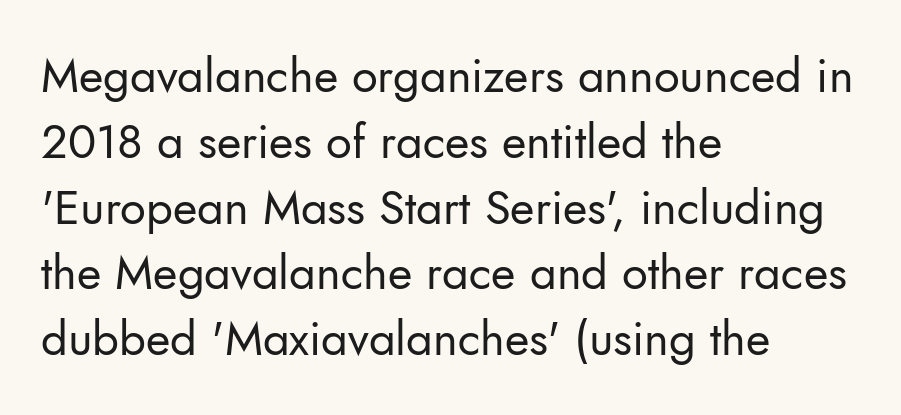
Serif or sans? Sans — the stroke terminals are bare. Line spacing here is normal. Rendered with straight, roman letterforms. The gaps between neighbouring characters are ordinary and unremarkable.
